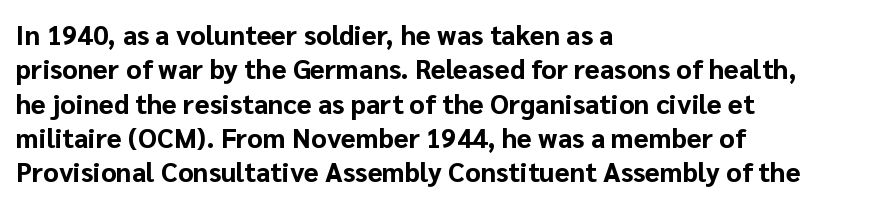
{"italic": "no", "bold": "yes", "underline": "no", "align": "left", "line_spacing": "normal", "line_spacing_ratio": 1.27, "letter_spacing": "normal", "letter_spacing_em": 0.0, "glyph_px": 27}
